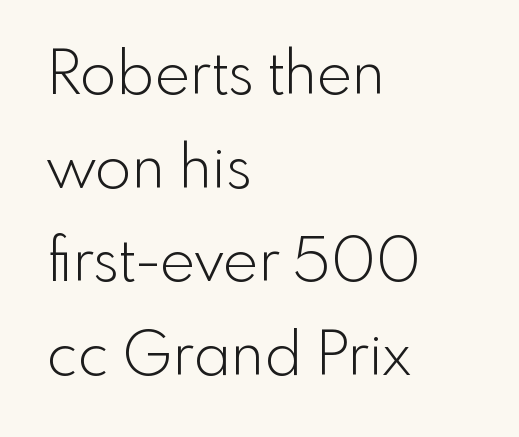
Is the type heavy? It reads as light-to-regular instead. The type is set solid horizontally, with unmodified tracking. Do the letters lean? They stand straight. Nope, no serifs anywhere on these letters. No word sits above an underline.
